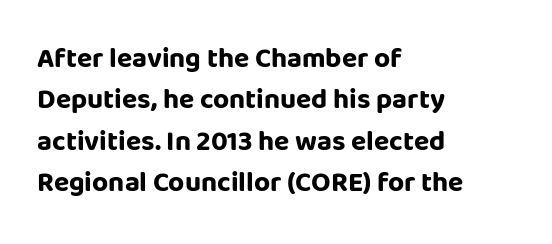
The rendering shows plain stroke endings on the letterforms — a sans-serif design. When letters stand straight like this, we call the style roman or upright. Nobody drew a line under any word here. The setting favours the left margin, as ordinary paragraphs usually do. Vertically, the passage feels balanced, rows spaced as you'd expect.
